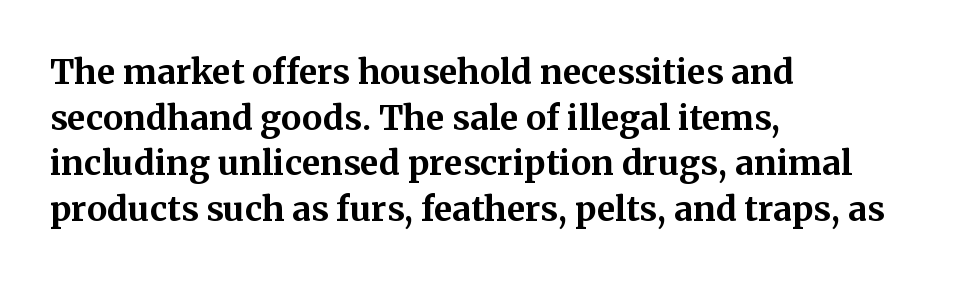
{"serif": "yes", "italic": "no", "bold": "yes", "weight": "bold", "width": "normal", "stroke_contrast": "medium", "x_height": "medium", "monospaced": "no", "underline": "no", "align": "left", "line_spacing": "normal", "line_spacing_ratio": 1.34, "letter_spacing": "normal", "letter_spacing_em": 0.0, "glyph_px": 34}
